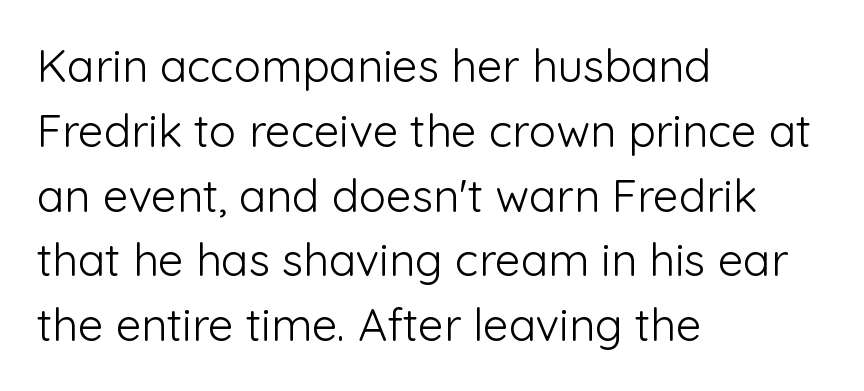
Q: Is the text bold? A: No.
Q: Is the text italic (slanted)? A: No, it is upright.
Q: Is the typeface a serif or a sans-serif typeface? A: Sans-serif.
Q: Is the text underlined? A: No.
Q: How is the paragraph aligned? A: Left-aligned.
Q: Is the spacing between letters normal or unusually wide? A: Normal.
Q: Is the spacing between lines tight, normal or loose? A: Normal.
Q: Width (condensed, normal, or wide)? A: Normal.
Q: Stroke contrast? A: Low.
Q: x-height? A: Medium.
Q: Monospaced? A: No.
